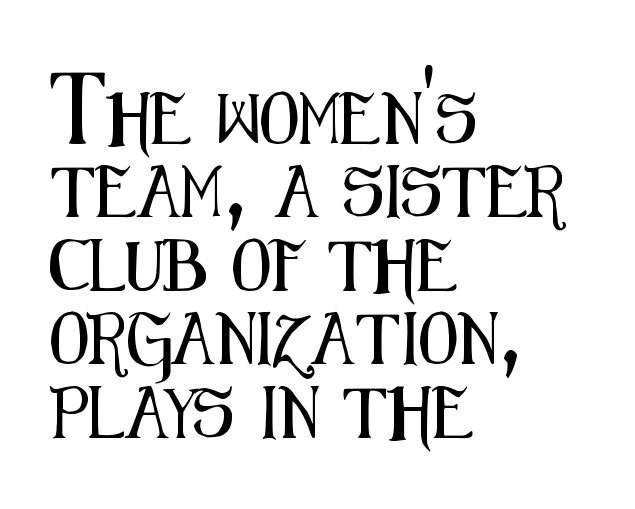
The image shows 51 px condensed type, upright; set left-aligned, normal line spacing (1.44x), normal letter spacing, not underlined; medium stroke contrast and a medium x-height.
